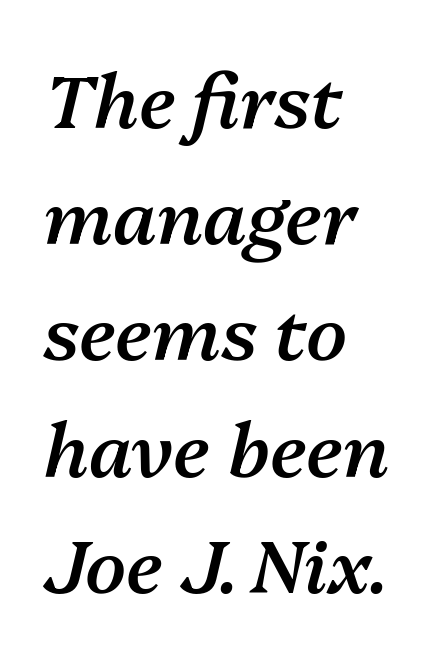
The image shows 74 px semibold type, italic (leaning right); set left-aligned, normal line spacing (1.57x), normal letter spacing, not underlined; medium stroke contrast and a medium x-height.
